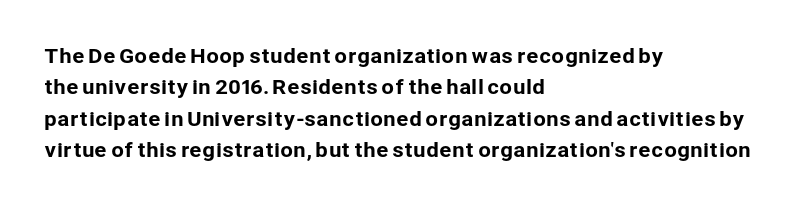
Compared with a centered layout, this one pins lines to the left instead. The space beneath each line is pristine and unruled. The passage shown stacks its lines at a standard gap. Do the letters lean? They stand straight. Spacing between characters is what you'd get straight out of the box.
